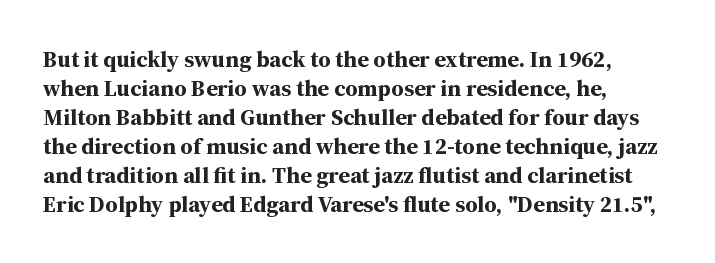
Q: Is the text bold? A: Yes.
Q: Is the text italic (slanted)? A: No, it is upright.
Q: Is the text underlined? A: No.
Q: How is the paragraph aligned? A: Left-aligned.
Q: Is the spacing between letters normal or unusually wide? A: Normal.
Q: Is the spacing between lines tight, normal or loose? A: Normal.
